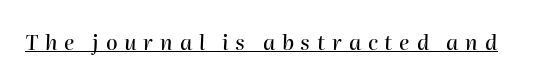
{"italic": "yes", "lean": "right", "slant_degrees": 2, "underline": "yes", "letter_spacing": "wide", "letter_spacing_em": 0.32, "glyph_px": 21}
